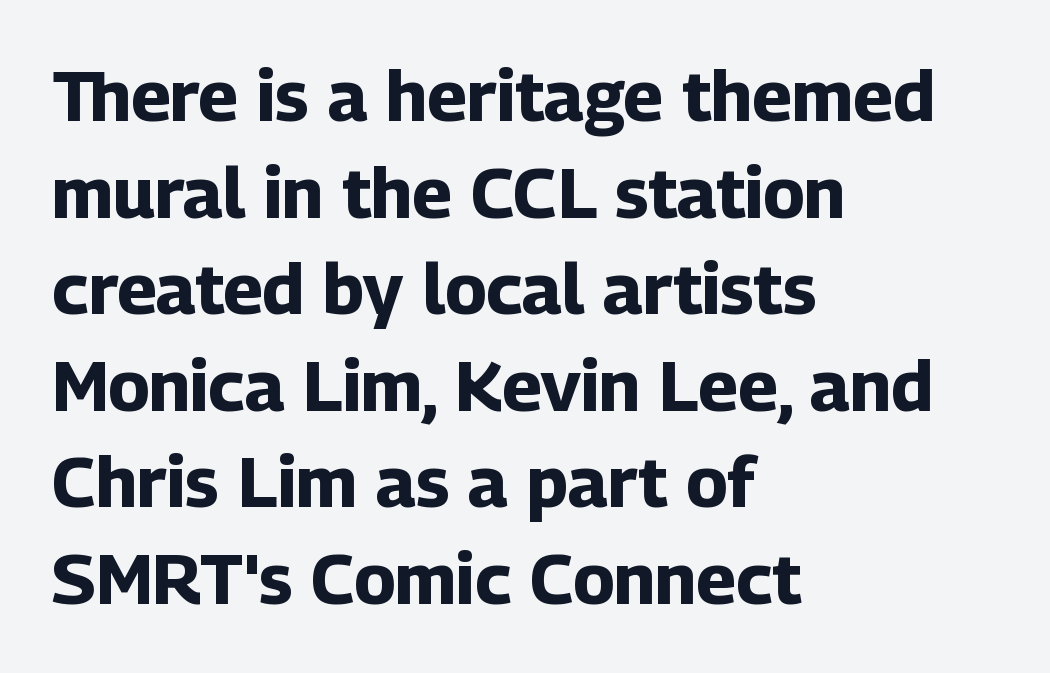
Q: Is the text bold? A: Yes.
Q: Is the text italic (slanted)? A: No, it is upright.
Q: Is the typeface a serif or a sans-serif typeface? A: Sans-serif.
Q: Is the text underlined? A: No.
Q: How is the paragraph aligned? A: Left-aligned.
Q: Is the spacing between letters normal or unusually wide? A: Normal.
Q: Is the spacing between lines tight, normal or loose? A: Normal.
Q: Width (condensed, normal, or wide)? A: Normal.
Q: Stroke contrast? A: Low.
Q: x-height? A: Medium.
Q: Monospaced? A: No.
